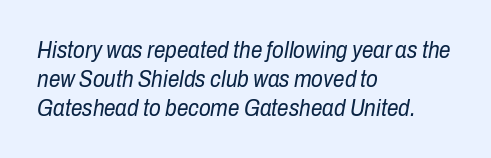
{"italic": "yes", "lean": "right", "slant_degrees": 10, "bold": "no", "underline": "no", "align": "left", "line_spacing": "normal", "line_spacing_ratio": 1.26, "letter_spacing": "normal", "letter_spacing_em": 0.0, "glyph_px": 23}
